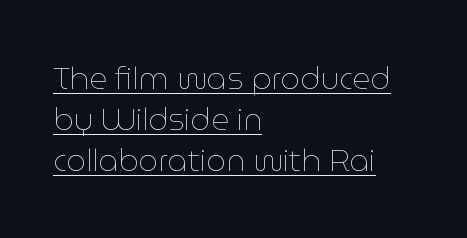
{"italic": "no", "bold": "no", "weight": "thin", "width": "normal", "stroke_contrast": "low", "x_height": "medium", "monospaced": "no", "underline": "yes", "align": "left", "line_spacing": "normal", "line_spacing_ratio": 1.32, "letter_spacing": "normal", "letter_spacing_em": 0.0, "glyph_px": 31}
